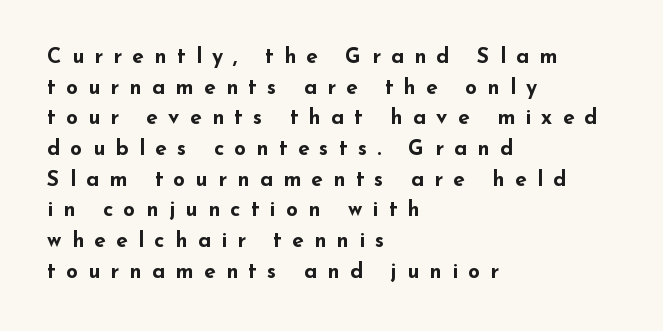
The image shows 21 px bold type, upright; set left-aligned, normal line spacing (1.46x), unusually wide letter spacing (+0.49 em), not underlined.
